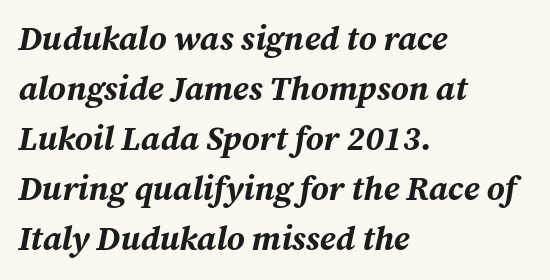
Here the designer chose a conventional face with non-uniform glyph widths. A typesetter would call this zero additional tracking. Its strokes are broad and dark, the hallmark of bold type. Casual observation: everything's shoved over to the left. These lines were composed using italics.
